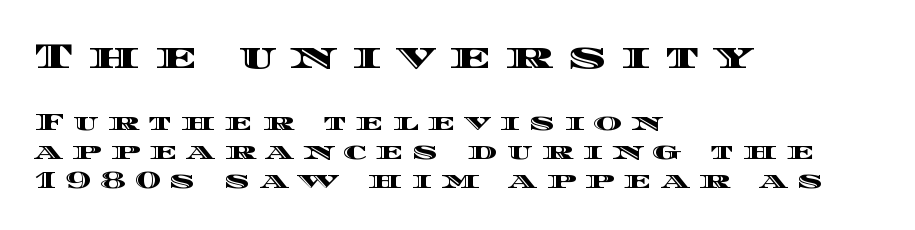
{"italic": "no", "width": "wide", "x_height": "large", "monospaced": "no", "underline": "no", "align": "left", "line_spacing_ratio": 1.22, "letter_spacing": "wide", "letter_spacing_em": 0.37, "larger_block": "first", "size_ratio": 1.5, "glyph_px": 36}
